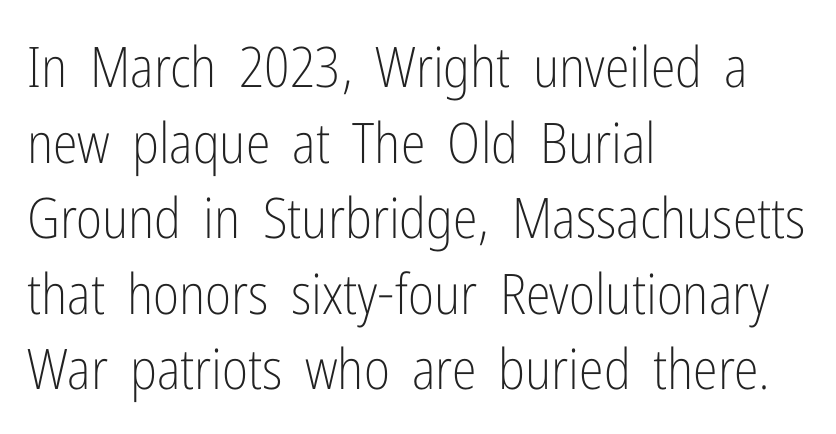
What stands out about the letter spacing? Nothing — it is the standard amount. Proportional: the letters do not fall into vertical columns. This rendering employs a face without finishing strokes, i.e., a sans-serif. The cut favours lightness, reaching ordinary text weight at its darkest. The lines sit at an ordinary, default distance from one another. The type sits square on the baseline with zero lean.
